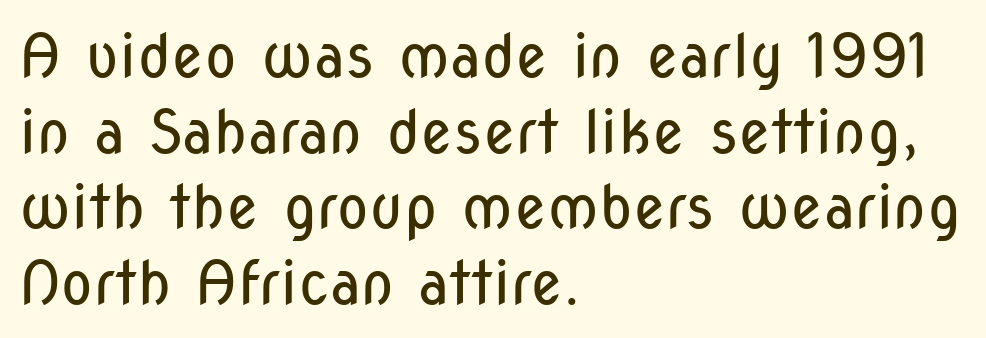
{"serif": "no", "italic": "no", "bold": "no", "weight": "regular", "width": "condensed", "stroke_contrast": "low", "x_height": "medium", "monospaced": "no", "underline": "no", "align": "left", "line_spacing": "normal", "line_spacing_ratio": 1.26, "letter_spacing": "normal", "letter_spacing_em": 0.0, "glyph_px": 60}
